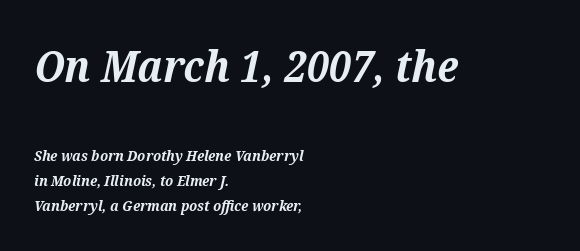
Whoever set this made the first block the dominant, larger element. The designer left line spacing at the default. The zone under the glyphs is completely vacant. The typesetting leans heavy: a genuine bold. The passage shown has conventional tracking throughout.
